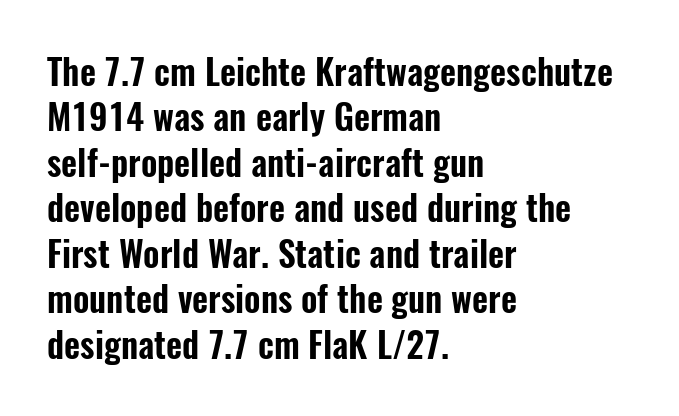
Q: Is the text italic (slanted)? A: No, it is upright.
Q: Is the typeface a serif or a sans-serif typeface? A: Sans-serif.
Q: Is the text underlined? A: No.
Q: How is the paragraph aligned? A: Left-aligned.
Q: Is the spacing between letters normal or unusually wide? A: Normal.
Q: Is the spacing between lines tight, normal or loose? A: Normal.
Q: Width (condensed, normal, or wide)? A: Condensed.
Q: Stroke contrast? A: Low.
Q: x-height? A: Medium.
Q: Monospaced? A: No.
